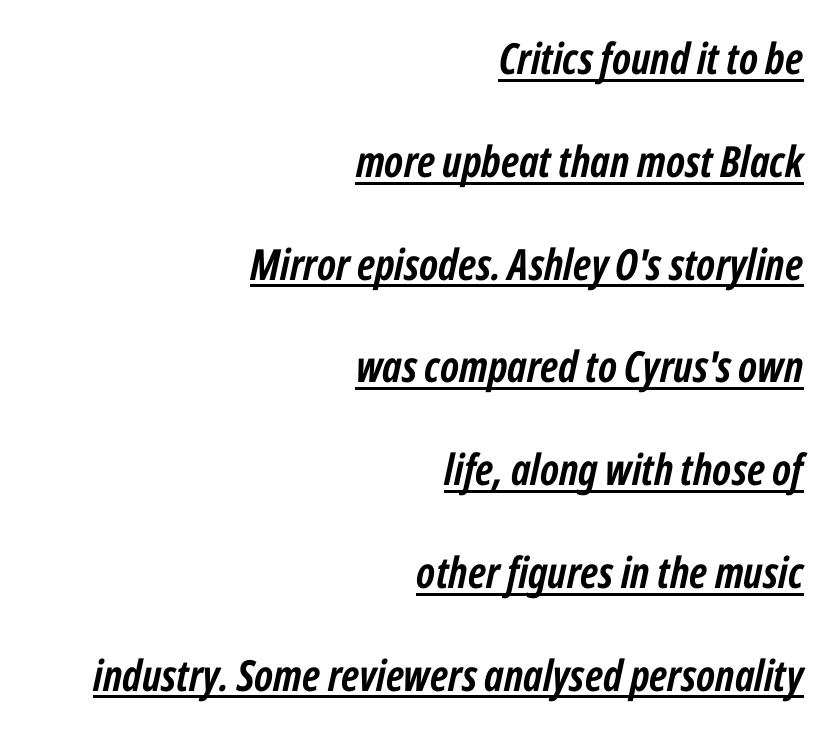
Loosely led — the rows are spread out. In terms of letterspacing, this is plain default setting. In designer terms, the underline attribute is active on this setting. This sample has the flowing, uneven cadence of proportional lettering.
